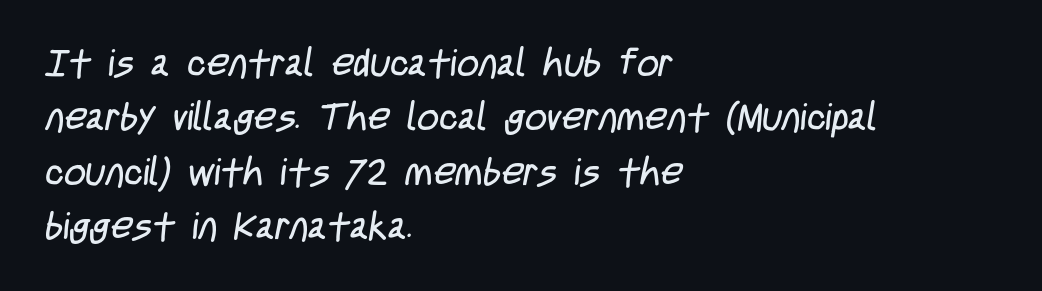
{"serif": "no", "bold": "no", "weight": "regular", "width": "condensed", "stroke_contrast": "low", "x_height": "large", "monospaced": "no", "underline": "no", "align": "left", "line_spacing": "normal", "line_spacing_ratio": 1.43, "letter_spacing": "normal", "letter_spacing_em": 0.0, "glyph_px": 38}
